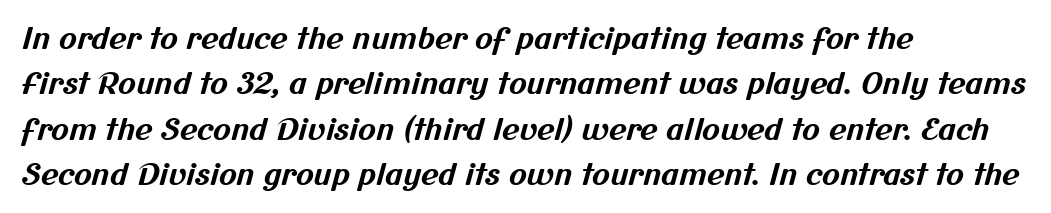
Each word holds together tightly as a unit, with standard inter-letter gaps. Words float on clear page, feet unadorned. The passage shown is typeset with a sans-serif family. You'd pick this weight for a headline — it's a proper bold.
